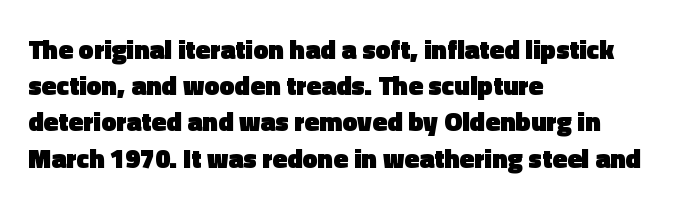
The image shows 27 px bold type, upright; set left-aligned, normal line spacing (1.34x), normal letter spacing, not underlined.
